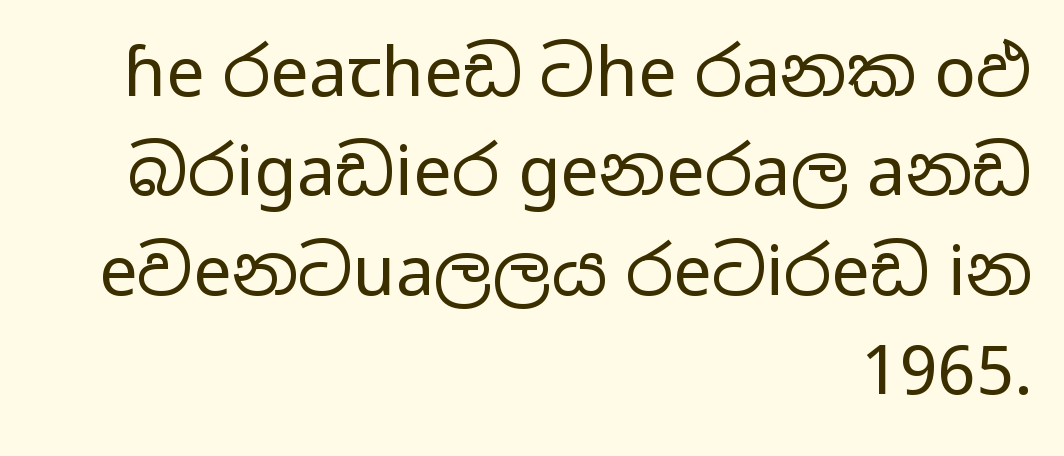
Line spacing here is normal. Think of a printed novel: that variable character pitch is what you see here. I'd call this a sans setting — the letters go barefoot. The lines are quadded right. Heft: none added — not bold.
